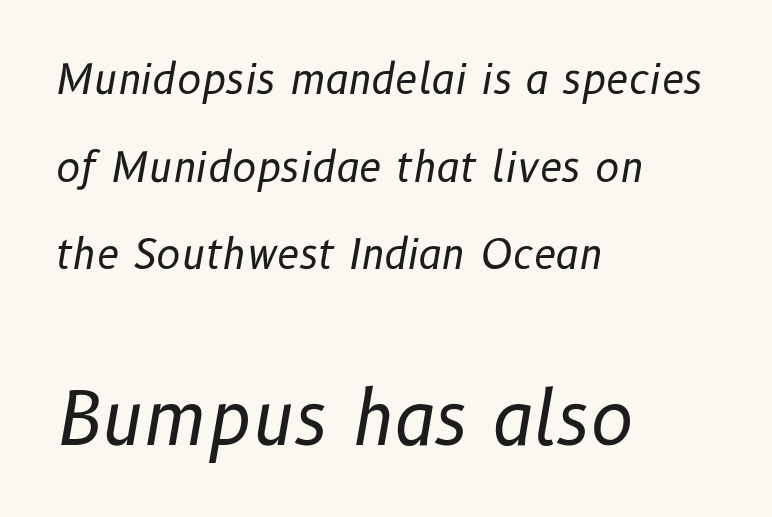
Glance below the letters and you will spot only blank space. Note the varied advance widths — an 'i' is clearly narrower than an 'm'. Size contrast runs from small at the top to large at the bottom. Nothing heavy about these letters — not bold at all.
